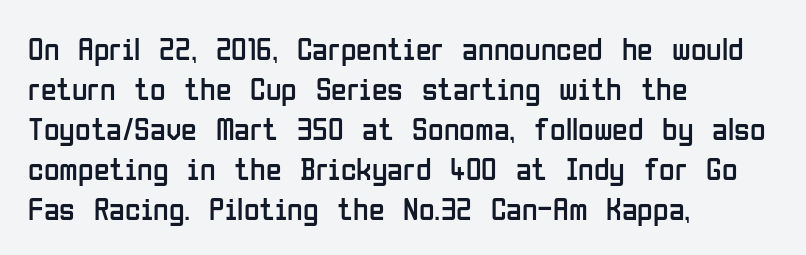
The image shows 32 px regular-weight, condensed sans-serif type, upright; set left-aligned, normal line spacing (1.25x), normal letter spacing, not underlined; low stroke contrast and a medium x-height.
